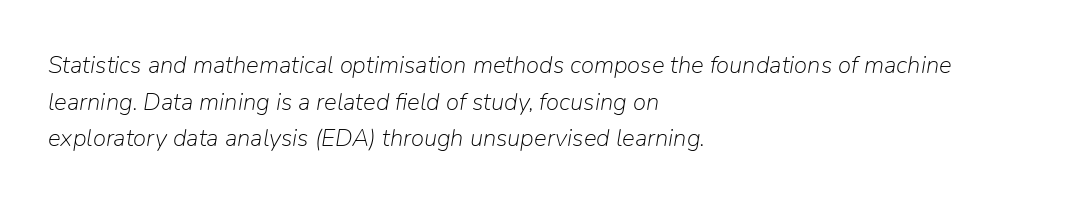
Q: Is the text bold? A: No.
Q: Is the text italic (slanted)? A: Yes, it leans right by about 9 degrees.
Q: Is the text underlined? A: No.
Q: How is the paragraph aligned? A: Left-aligned.
Q: Is the spacing between letters normal or unusually wide? A: Normal.
Q: Is the spacing between lines tight, normal or loose? A: Normal.
